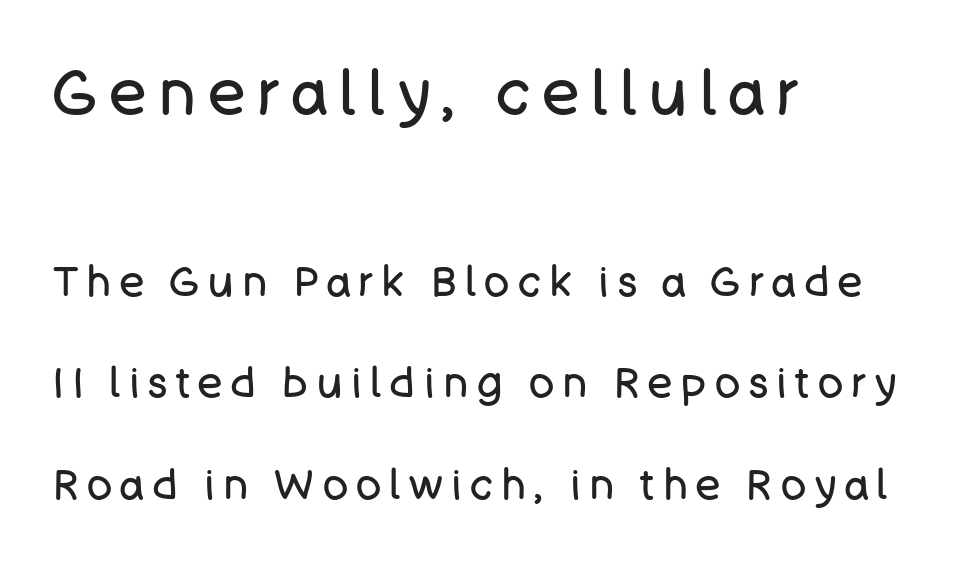
Q: Is the text bold? A: No.
Q: Is the text italic (slanted)? A: No, it is upright.
Q: Is the typeface a serif or a sans-serif typeface? A: Sans-serif.
Q: Is the text underlined? A: No.
Q: How is the paragraph aligned? A: Left-aligned.
Q: Is the spacing between letters normal or unusually wide? A: Unusually wide.
Q: Is the spacing between lines tight, normal or loose? A: Loose.
Q: Which block of text is set in a larger size, the first (top) or the second (bottom)? A: The first (top) one.
Q: Width (condensed, normal, or wide)? A: Normal.
Q: Stroke contrast? A: Low.
Q: x-height? A: Large.
Q: Monospaced? A: No.
